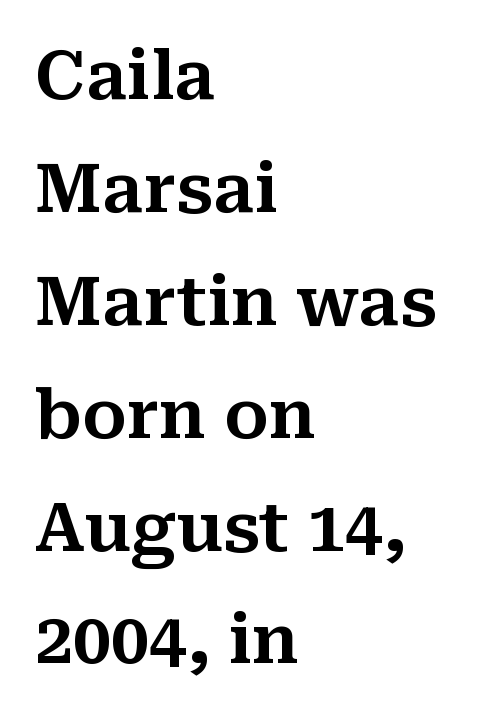
{"serif": "yes", "italic": "no", "width": "normal", "stroke_contrast": "medium", "x_height": "medium", "monospaced": "no", "underline": "no", "align": "left", "line_spacing": "normal", "line_spacing_ratio": 1.66, "letter_spacing": "normal", "letter_spacing_em": 0.0, "glyph_px": 68}
